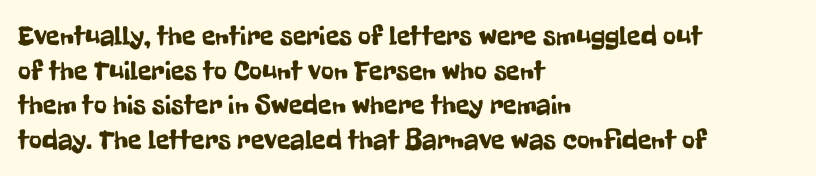
This rendering features lettering with no underline. Note the varied advance widths — an 'i' is clearly narrower than an 'm'. Teacher's note: observe the even left margin — that is flush-left alignment. Font category for this specimen: sans-serif.
